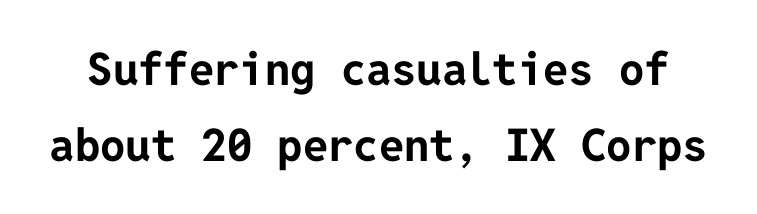
Q: Is the text bold? A: Yes.
Q: Is the text italic (slanted)? A: No, it is upright.
Q: Is the typeface a serif or a sans-serif typeface? A: Sans-serif.
Q: Is the text underlined? A: No.
Q: Is the spacing between letters normal or unusually wide? A: Normal.
Q: Is the spacing between lines tight, normal or loose? A: Normal.
Q: Width (condensed, normal, or wide)? A: Normal.
Q: Stroke contrast? A: Low.
Q: x-height? A: Medium.
